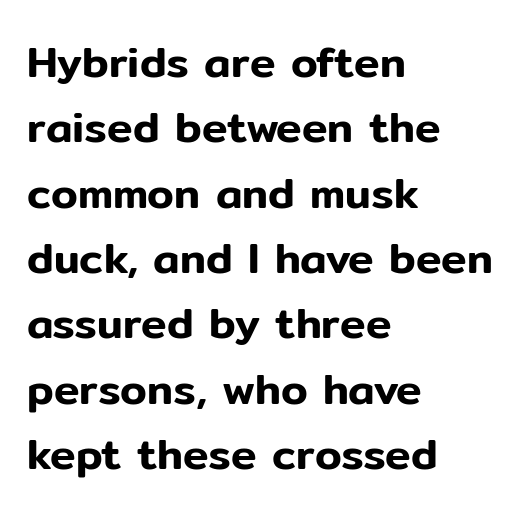
The image shows 43 px sans-serif type, upright; set left-aligned, normal line spacing (1.52x), normal letter spacing, not underlined; low stroke contrast and a medium x-height.
